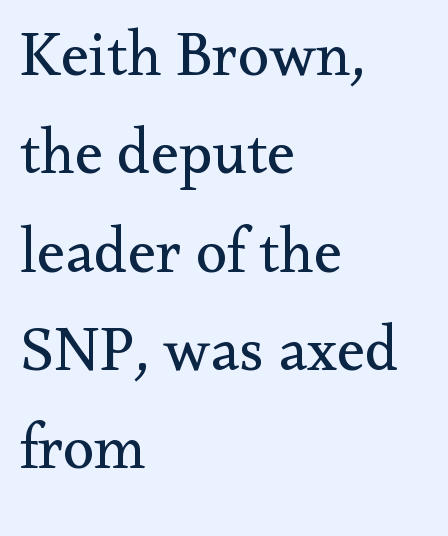
Q: Is the text bold? A: No.
Q: Is the text italic (slanted)? A: No, it is upright.
Q: Is the typeface a serif or a sans-serif typeface? A: Serif.
Q: Is the text underlined? A: No.
Q: How is the paragraph aligned? A: Left-aligned.
Q: Is the spacing between letters normal or unusually wide? A: Normal.
Q: Is the spacing between lines tight, normal or loose? A: Normal.
Q: Width (condensed, normal, or wide)? A: Normal.
Q: Stroke contrast? A: Medium.
Q: x-height? A: Small.
Q: Monospaced? A: No.
